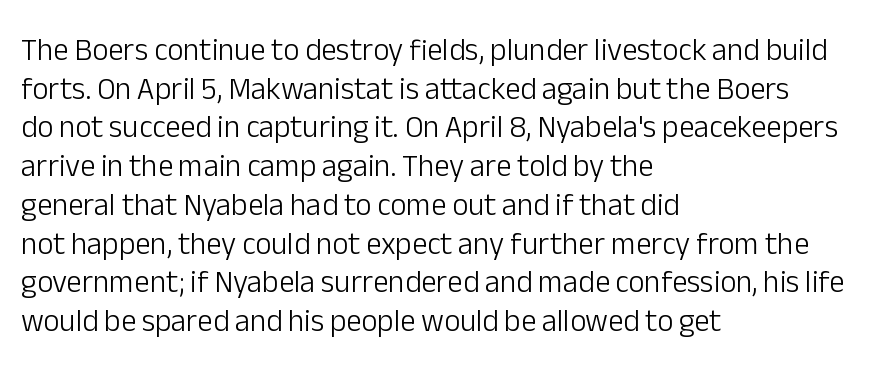
The image shows 31 px light sans-serif type, upright; set left-aligned, normal line spacing (1.25x), normal letter spacing, not underlined; low stroke contrast and a medium x-height.
